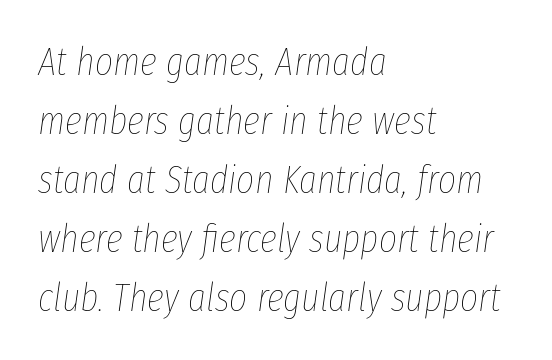
Italic? Definitely — the glyphs are oblique. Which margin do the lines hug? The left one — the right edge is uneven. No extra ink here — the face is not bold. Descender tails drop into unmarked territory. Varying glyph widths throughout — classic text-font behaviour.
